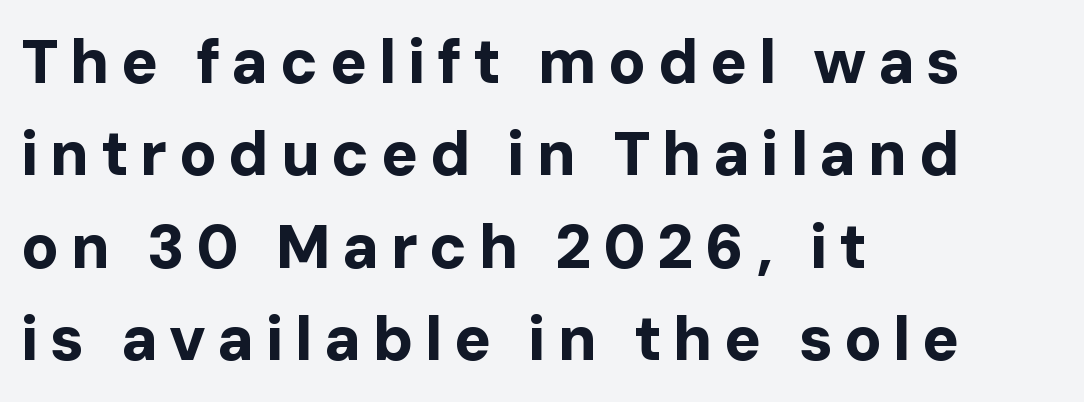
The image shows 62 px bold sans-serif type, upright; set left-aligned, normal line spacing (1.49x), not underlined; low stroke contrast and a medium x-height.
